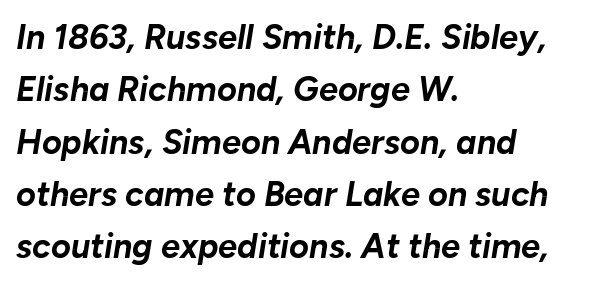
{"italic": "yes", "lean": "right", "slant_degrees": 10, "bold": "yes", "weight": "bold", "width": "normal", "stroke_contrast": "low", "x_height": "medium", "monospaced": "no", "underline": "no", "align": "left", "line_spacing": "normal", "line_spacing_ratio": 1.54, "letter_spacing": "normal", "letter_spacing_em": 0.0, "glyph_px": 34}
